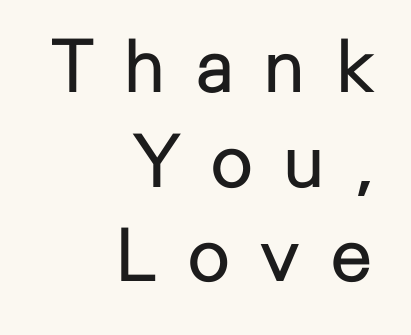
Proportional: the letters do not fall into vertical columns. Ascenders rise straight up at ninety degrees. Compared with a flush-left layout, this one pins lines to the opposite, right side. Horizontal bands of white between lines are of average thickness.
